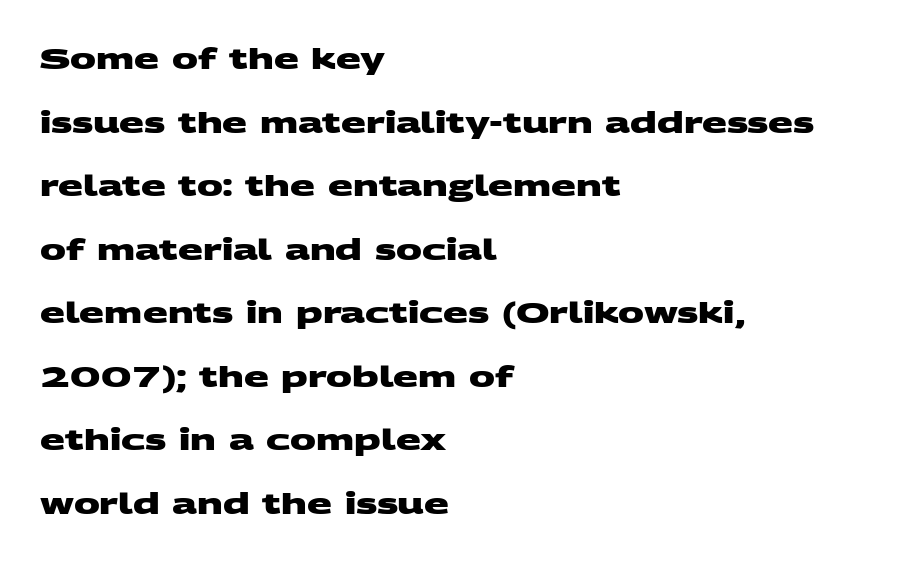
The image shows 29 px heavy, wide sans-serif type; set left-aligned, loose line spacing (2.19x), normal letter spacing, not underlined; medium stroke contrast and a large x-height.
